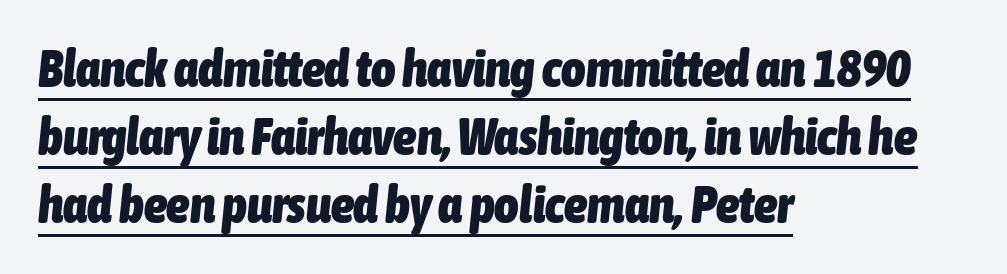
Q: Is the text bold? A: Yes.
Q: Is the text italic (slanted)? A: Yes, it leans right by about 6 degrees.
Q: Is the text underlined? A: Yes.
Q: How is the paragraph aligned? A: Left-aligned.
Q: Is the spacing between letters normal or unusually wide? A: Normal.
Q: Is the spacing between lines tight, normal or loose? A: Normal.
Q: Width (condensed, normal, or wide)? A: Condensed.
Q: Stroke contrast? A: Low.
Q: x-height? A: Medium.
Q: Monospaced? A: No.
